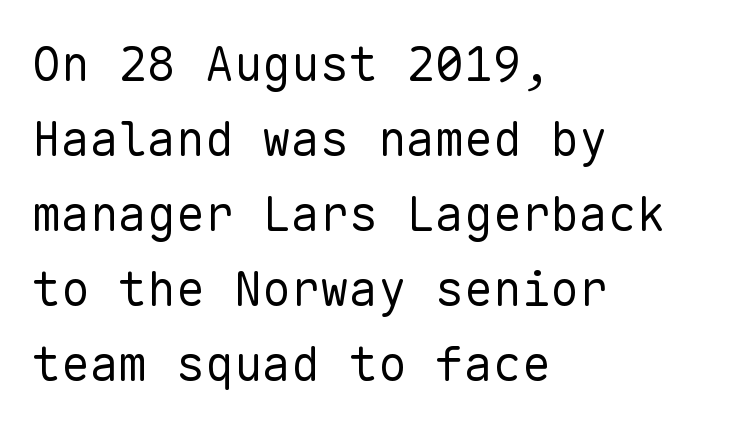
Every character here occupies the same horizontal width, giving the sample a typewriter-like rhythm. Each letter's strokes conclude bluntly, with no projecting serifs. Posture: upright roman. The strip under each line holds only bare page.
